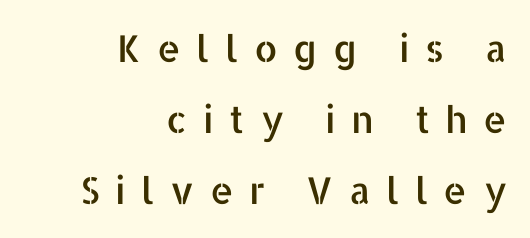
{"serif": "no", "italic": "no", "width": "normal", "stroke_contrast": "low", "x_height": "medium", "monospaced": "no", "underline": "no", "align": "right", "line_spacing": "loose", "line_spacing_ratio": 1.92, "letter_spacing": "wide", "letter_spacing_em": 0.42, "glyph_px": 37}
